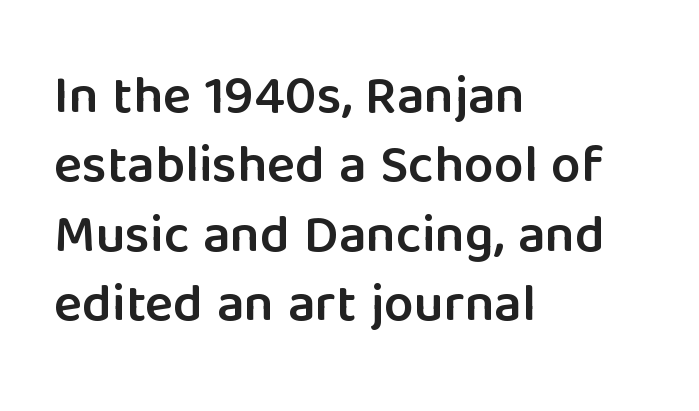
Q: Is the text bold? A: Semi-bold.
Q: Is the text italic (slanted)? A: No, it is upright.
Q: Is the typeface a serif or a sans-serif typeface? A: Sans-serif.
Q: Is the text underlined? A: No.
Q: How is the paragraph aligned? A: Left-aligned.
Q: Is the spacing between letters normal or unusually wide? A: Normal.
Q: Is the spacing between lines tight, normal or loose? A: Normal.
Q: Width (condensed, normal, or wide)? A: Normal.
Q: Stroke contrast? A: Low.
Q: x-height? A: Medium.
Q: Monospaced? A: No.
